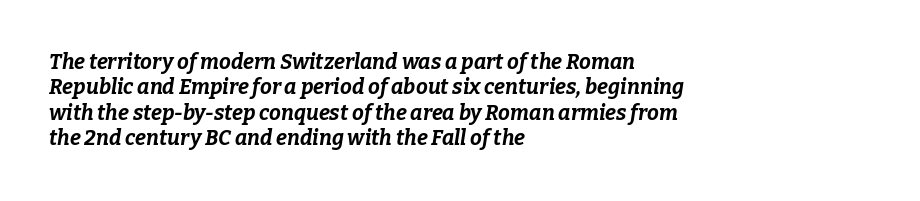
Notice how thick the strokes are: this is what a full bold looks like. The lettering tilts uniformly, giving the passage an italic look. You could call the tracking neutral — neither tight nor loose. The baseline area is clear. Caption: multi-line text, flush left, ragged right.
